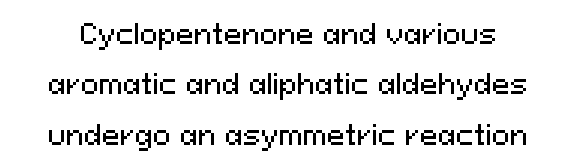
The image shows 27 px text type, upright; set line spacing 1.87x, normal letter spacing, not underlined.
